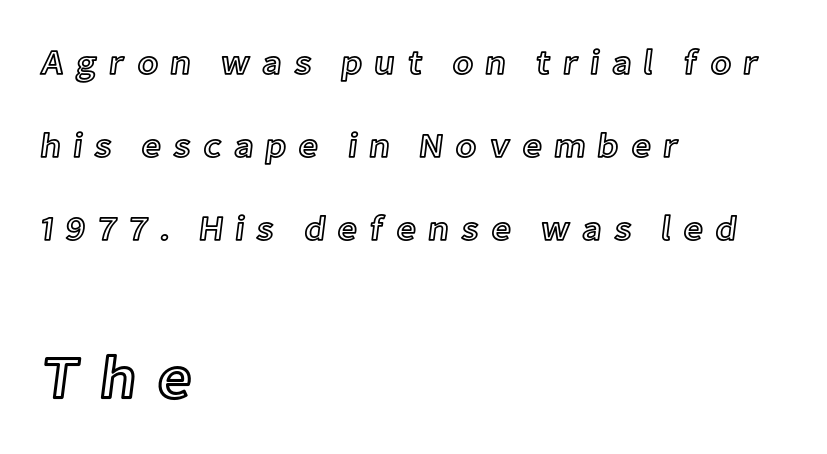
Visually, the bottom section dominates because its glyphs are scaled up. Horizontally, the lines are justified to the leading edge only. The foot of each line stays bare and open. Quick note: interline space is abundant. A typesetter would call this proportional, since set widths differ per character.
